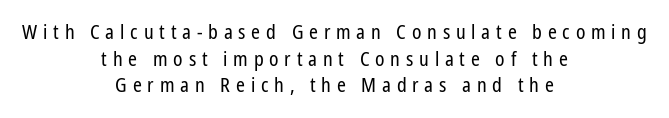
Q: Is the text bold? A: No.
Q: Is the text italic (slanted)? A: No, it is upright.
Q: Is the text underlined? A: No.
Q: How is the paragraph aligned? A: Centered.
Q: Is the spacing between letters normal or unusually wide? A: Unusually wide.
Q: Is the spacing between lines tight, normal or loose? A: Normal.
